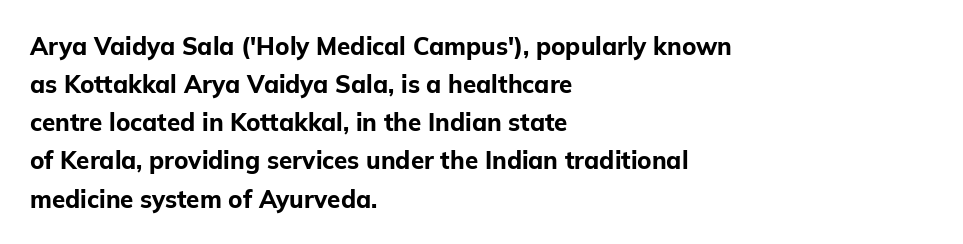
The image shows 24 px bold type, upright; set left-aligned, normal line spacing (1.59x), normal letter spacing, not underlined.
